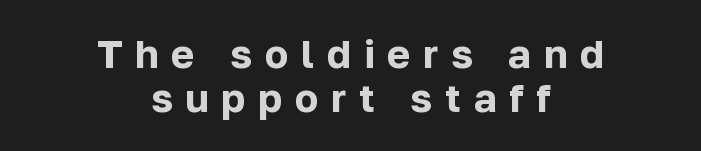
What stands out about the letter spacing? Its width — letters are far apart. Thick stems and heavy bowls — unmistakably bold. The space between consecutive lines is stingy. Both edges are ragged and mirror each other, which tells us the setting is centered.
